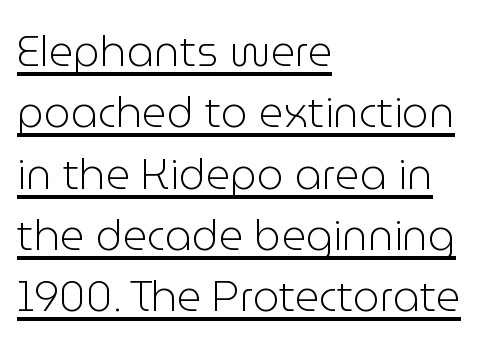
Q: Is the text bold? A: No.
Q: Is the text italic (slanted)? A: No, it is upright.
Q: Is the typeface a serif or a sans-serif typeface? A: Sans-serif.
Q: Is the text underlined? A: Yes.
Q: How is the paragraph aligned? A: Left-aligned.
Q: Is the spacing between letters normal or unusually wide? A: Normal.
Q: Is the spacing between lines tight, normal or loose? A: Normal.
Q: Width (condensed, normal, or wide)? A: Normal.
Q: Stroke contrast? A: Low.
Q: x-height? A: Medium.
Q: Monospaced? A: No.
